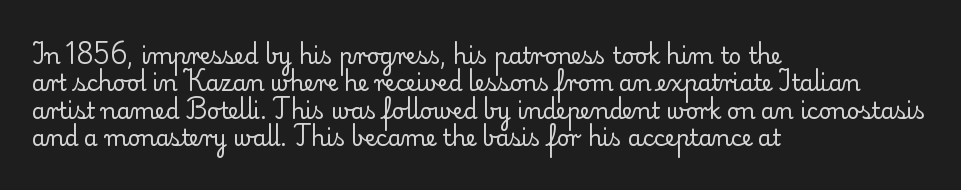
{"italic": "no", "bold": "no", "underline": "no", "align": "left", "line_spacing": "normal", "line_spacing_ratio": 1.25, "letter_spacing": "normal", "letter_spacing_em": 0.0, "glyph_px": 22}
